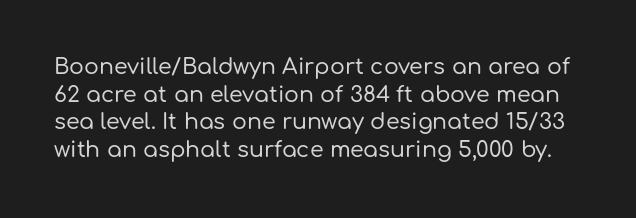
This sample uses an upright cut, with every glyph sitting square on the baseline. The block of text has a typical density, with ordinary space between rows. The type is set solid horizontally, with unmodified tracking. The gap between lines stays unmarked.
